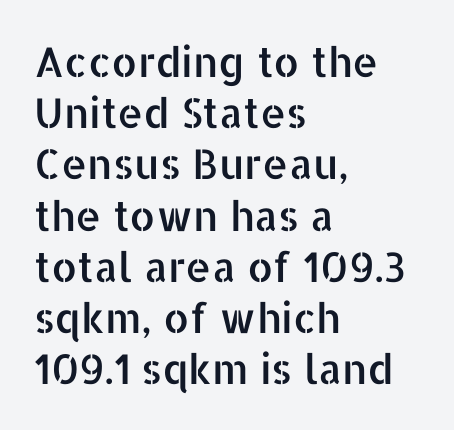
{"serif": "no", "italic": "no", "width": "normal", "stroke_contrast": "low", "x_height": "medium", "monospaced": "no", "underline": "no", "align": "left", "line_spacing": "normal", "line_spacing_ratio": 1.25, "letter_spacing": "normal", "letter_spacing_em": 0.0, "glyph_px": 41}
